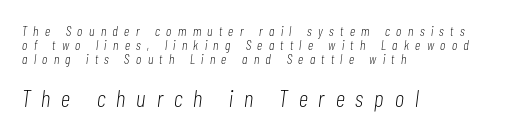
Descenders hang freely into open space. Look at the tracking — it's clearly loosened, letters drifting apart. Small over large — that's the arrangement of the two blocks here. Italic? Definitely — the glyphs are oblique. These lines are set flush left with a ragged right edge.
